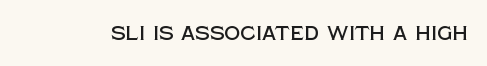
Q: Is the text italic (slanted)? A: No, it is upright.
Q: Is the text underlined? A: No.
Q: Is the spacing between letters normal or unusually wide? A: Normal.
